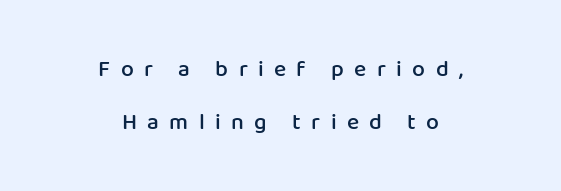
{"italic": "no", "bold": "semi", "underline": "no", "align": "center", "line_spacing": "loose", "line_spacing_ratio": 2.31, "letter_spacing": "wide", "letter_spacing_em": 0.45, "glyph_px": 23}
